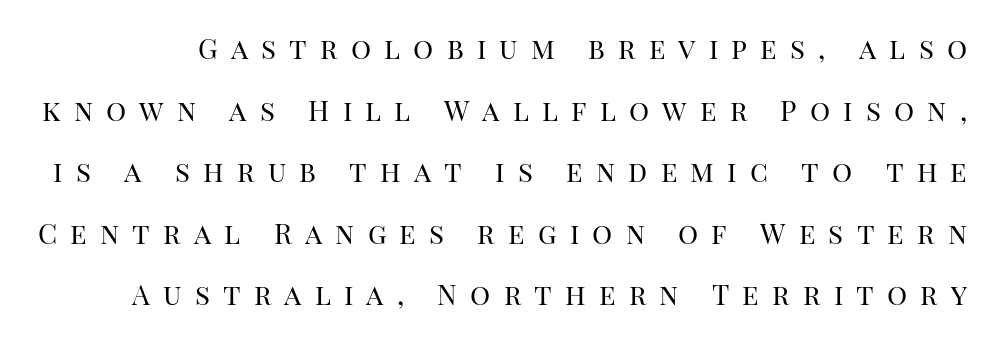
Leading is clearly above the norm, producing a sparse column. The words here are not underlined. Tracking value appears strongly positive — letters spread wide. Stem width sits at or under what a default text font uses. The letters advance in unequal steps, a hallmark of proportional type. Letterform terminals end in serifs throughout the passage.
